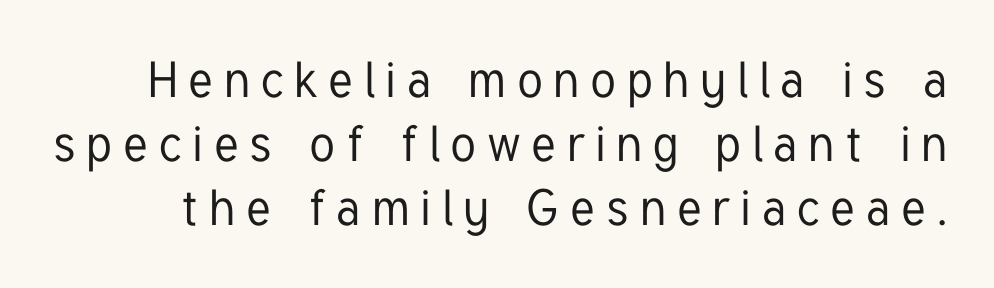
The image shows 50 px condensed sans-serif type, upright; set normal line spacing (1.28x), unusually wide letter spacing (+0.22 em), not underlined; low stroke contrast and a medium x-height.
